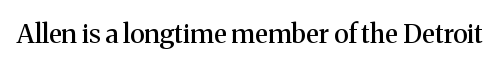
Is there any slant? The stems are plumb. Descenders are the only things crossing below the line. The line texture is even and compact thanks to regular tracking.
